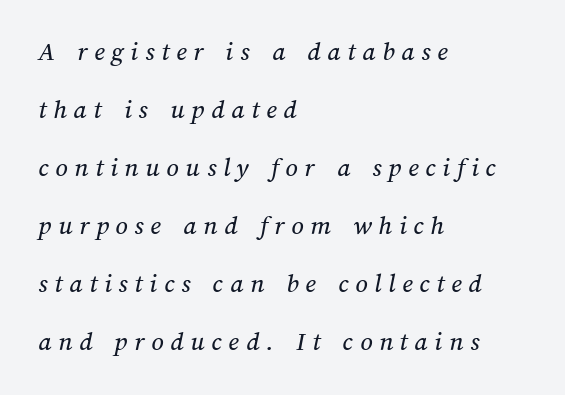
Q: Is the text underlined? A: No.
Q: How is the paragraph aligned? A: Left-aligned.
Q: Is the spacing between letters normal or unusually wide? A: Unusually wide.
Q: Is the spacing between lines tight, normal or loose? A: Loose.
